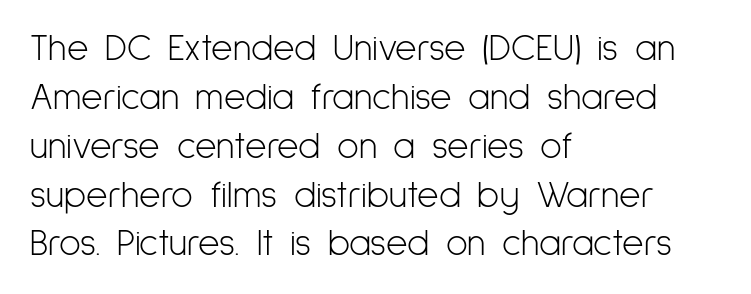
Q: Is the text bold? A: No.
Q: Is the text italic (slanted)? A: No, it is upright.
Q: Is the typeface a serif or a sans-serif typeface? A: Sans-serif.
Q: Is the text underlined? A: No.
Q: How is the paragraph aligned? A: Left-aligned.
Q: Is the spacing between letters normal or unusually wide? A: Normal.
Q: Is the spacing between lines tight, normal or loose? A: Normal.
Q: Width (condensed, normal, or wide)? A: Condensed.
Q: Stroke contrast? A: Low.
Q: x-height? A: Medium.
Q: Monospaced? A: No.
